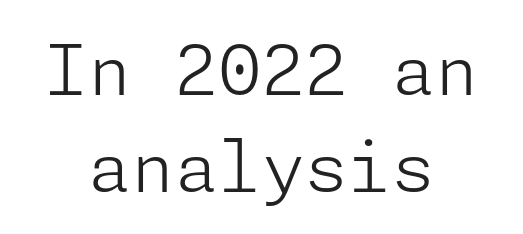
Classification — sans serif. The face looks like a standard text weight, possibly lighter. Only glyphs here, with clear space below each row. Casual observation: everything's sitting right in the middle.
